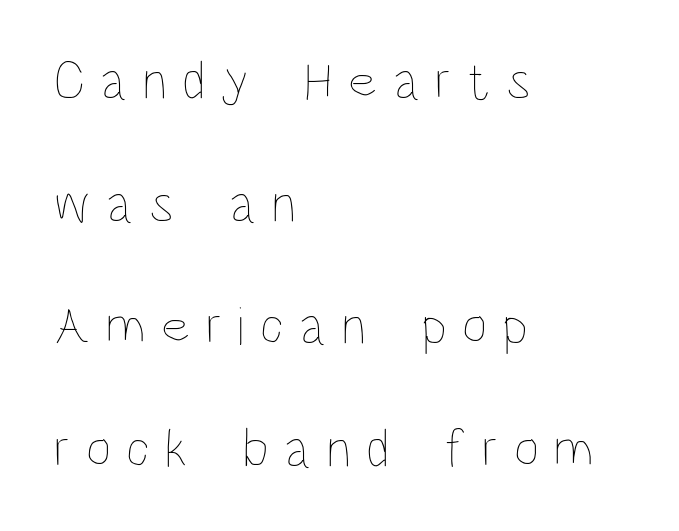
The image shows 55 px thin, condensed type, upright; set left-aligned, loose line spacing (2.23x), unusually wide letter spacing (+0.28 em), not underlined; low stroke contrast and a large x-height.
